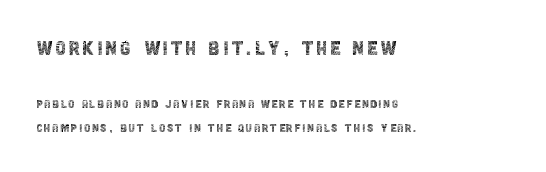
Q: Is the text bold? A: No.
Q: Is the text italic (slanted)? A: No, it is upright.
Q: Is the text underlined? A: No.
Q: How is the paragraph aligned? A: Left-aligned.
Q: Which block of text is set in a larger size, the first (top) or the second (bottom)? A: The first (top) one.
